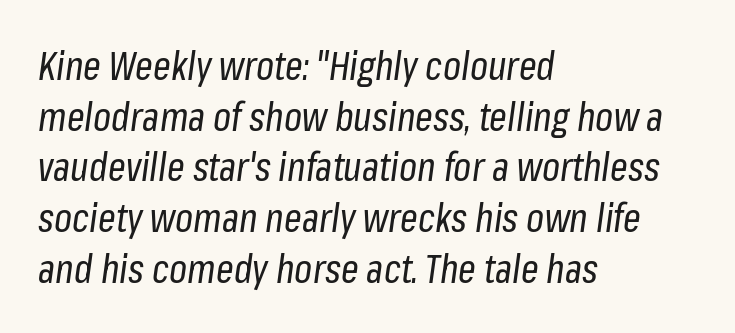
The rendering uses natural spacing where letterforms have individual widths. Regular leading. The glyphs look as if they've been sheared to an angle. The gaps between neighbouring characters are ordinary and unremarkable. A student would call this left alignment; a typographer would say flush left, rag right.
